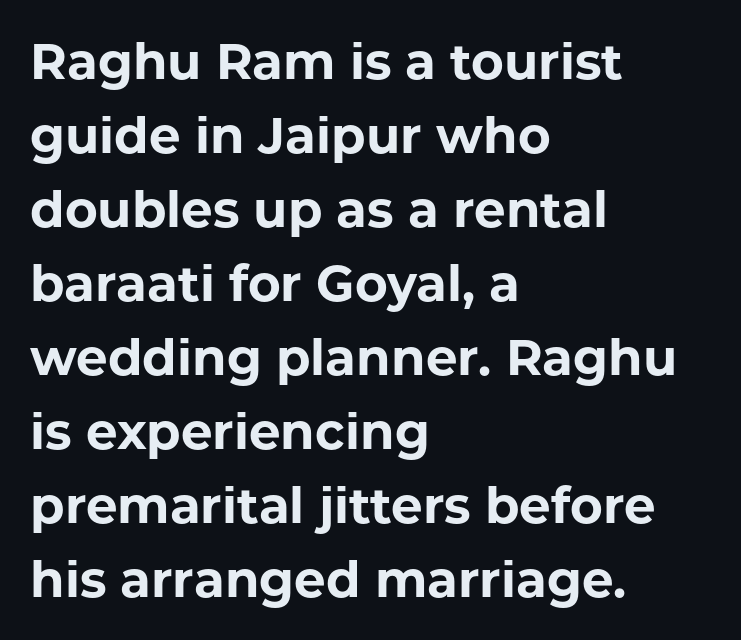
{"serif": "no", "italic": "no", "bold": "yes", "weight": "bold", "width": "normal", "stroke_contrast": "low", "x_height": "medium", "monospaced": "no", "underline": "no", "align": "left", "line_spacing": "normal", "line_spacing_ratio": 1.48, "letter_spacing": "normal", "letter_spacing_em": 0.0, "glyph_px": 50}
